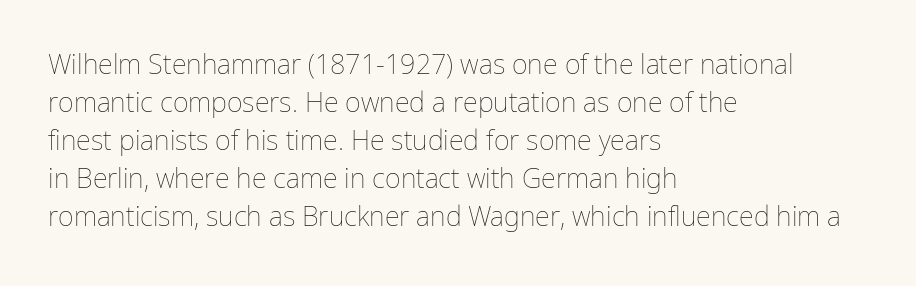
{"italic": "no", "bold": "no", "underline": "no", "align": "left", "line_spacing": "normal", "line_spacing_ratio": 1.41, "letter_spacing": "normal", "letter_spacing_em": 0.0, "glyph_px": 27}
